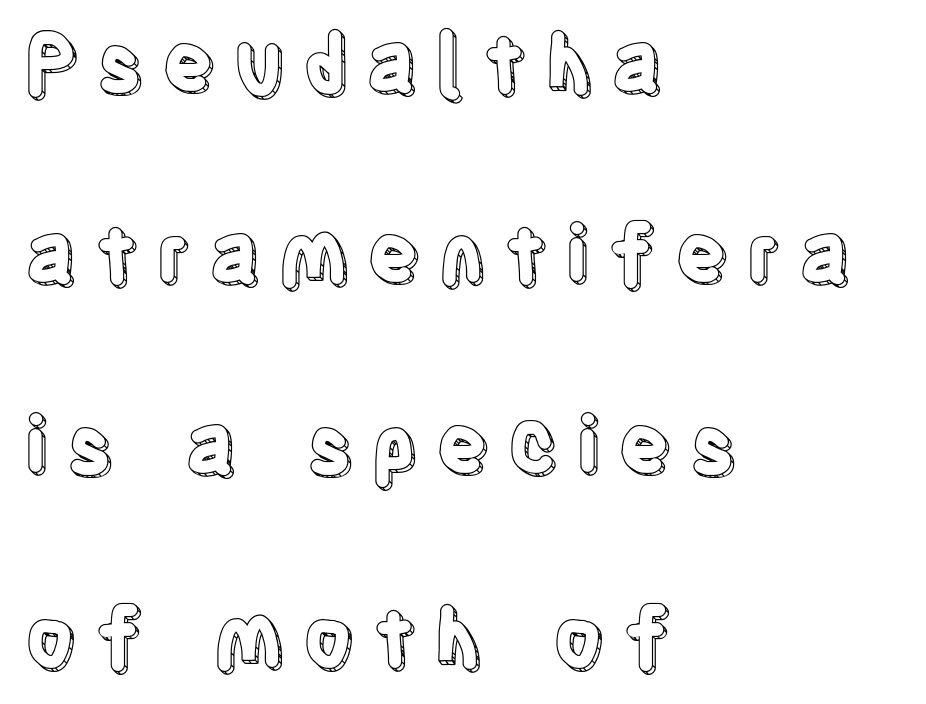
{"italic": "no", "width": "condensed", "x_height": "large", "monospaced": "no", "underline": "no", "align": "left", "line_spacing": "loose", "line_spacing_ratio": 2.42, "letter_spacing": "wide", "letter_spacing_em": 0.22, "glyph_px": 79}
